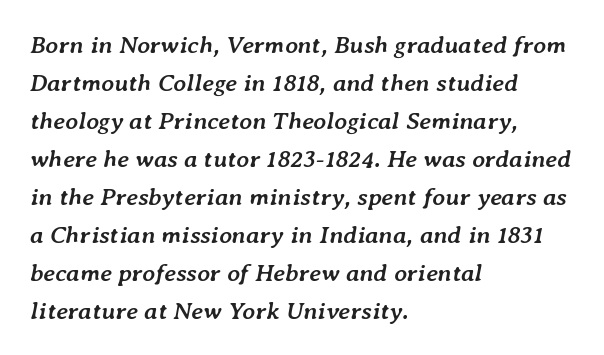
Q: Is the text bold? A: Yes.
Q: Is the text italic (slanted)? A: Yes, it leans right by about 7 degrees.
Q: Is the text underlined? A: No.
Q: How is the paragraph aligned? A: Left-aligned.
Q: Is the spacing between letters normal or unusually wide? A: Normal.
Q: Is the spacing between lines tight, normal or loose? A: Normal.
